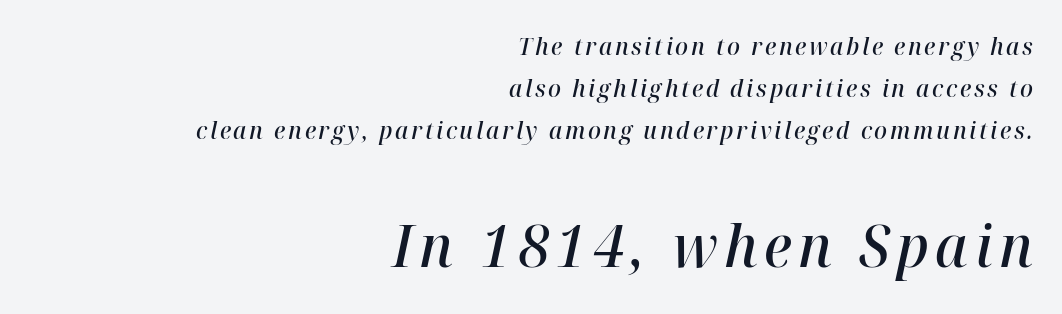
The image shows 59 px semibold type, italic (leaning right); set right-aligned, line spacing 1.76x, not underlined; the second (bottom) block is 2.46x larger; high stroke contrast and a medium x-height.
